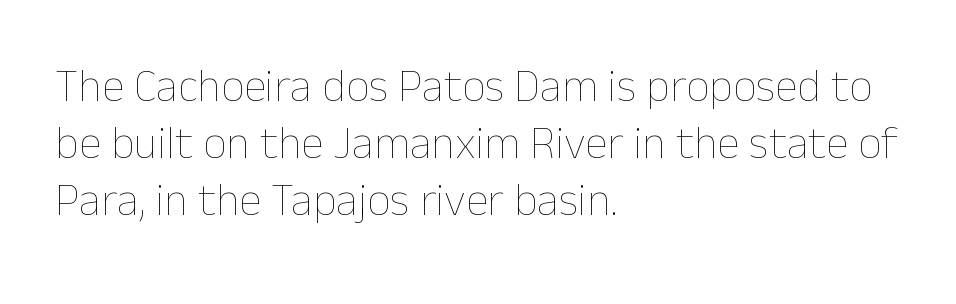
{"italic": "no", "bold": "no", "weight": "thin", "width": "normal", "stroke_contrast": "low", "x_height": "medium", "monospaced": "no", "underline": "no", "align": "left", "line_spacing_ratio": 1.24, "letter_spacing": "normal", "letter_spacing_em": 0.0, "glyph_px": 46}
